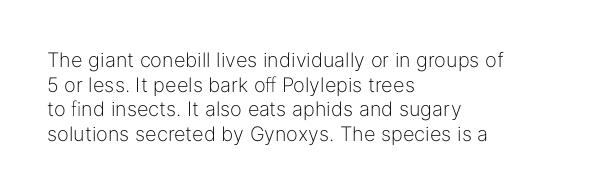
Q: Is the text bold? A: No.
Q: Is the text italic (slanted)? A: No, it is upright.
Q: Is the text underlined? A: No.
Q: How is the paragraph aligned? A: Left-aligned.
Q: Is the spacing between letters normal or unusually wide? A: Normal.
